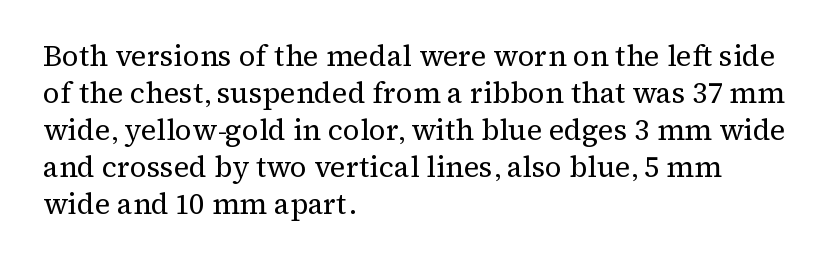
The image shows 29 px regular-weight serif type, upright; set left-aligned, normal line spacing (1.28x), normal letter spacing, not underlined; medium stroke contrast and a medium x-height.
